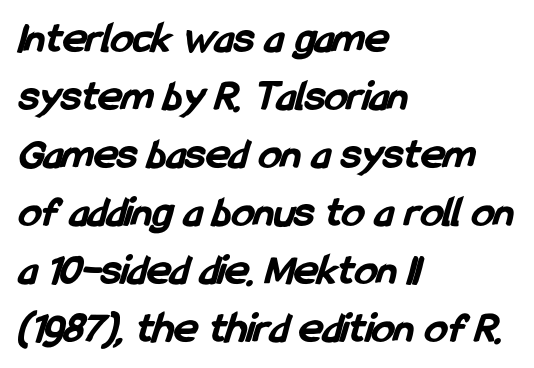
The image shows 45 px bold, condensed sans-serif type; set left-aligned, normal line spacing (1.29x), normal letter spacing, not underlined; low stroke contrast and a medium x-height.
